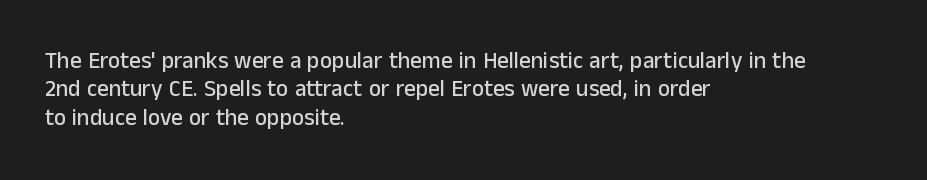
{"italic": "no", "underline": "no", "align": "left", "line_spacing_ratio": 1.23, "letter_spacing": "normal", "letter_spacing_em": 0.0, "glyph_px": 23}
